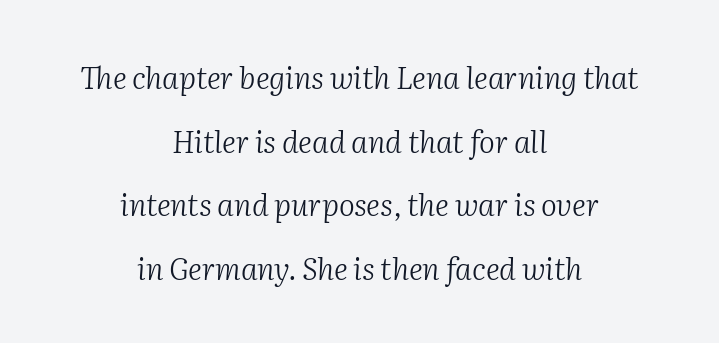
Glyph-to-glyph distance matches everyday printed text. Weight: regular or lighter. Little horizontal feet cap the strokes, marking this as serif type. The specimen reads as italic at a glance.
